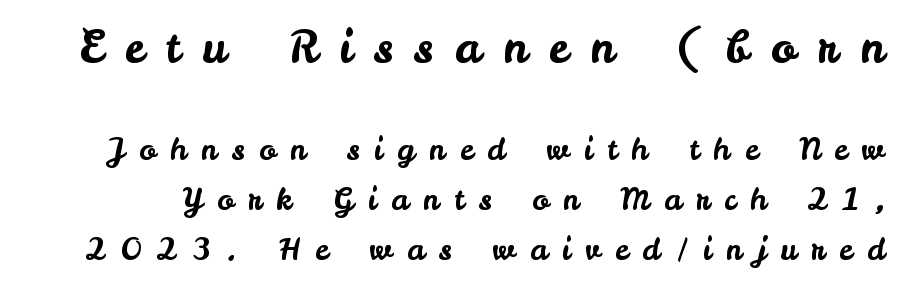
Q: Is the text italic (slanted)? A: Yes.
Q: Is the typeface a serif or a sans-serif typeface? A: Sans-serif.
Q: Is the text underlined? A: No.
Q: Is the spacing between letters normal or unusually wide? A: Unusually wide.
Q: Is the spacing between lines tight, normal or loose? A: Normal.
Q: Which block of text is set in a larger size, the first (top) or the second (bottom)? A: The first (top) one.
Q: Width (condensed, normal, or wide)? A: Normal.
Q: Stroke contrast? A: Low.
Q: x-height? A: Small.
Q: Monospaced? A: No.
